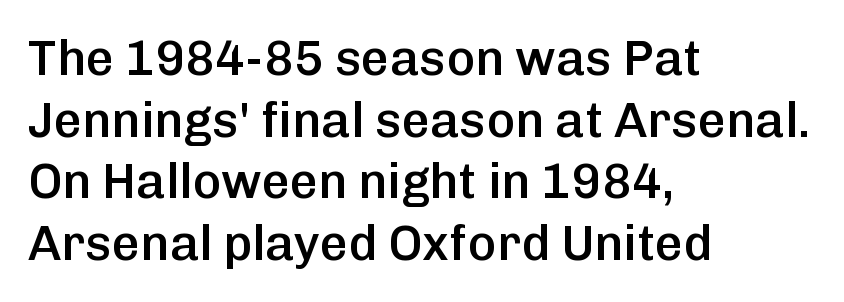
{"serif": "no", "italic": "no", "bold": "semi", "weight": "semibold", "width": "normal", "stroke_contrast": "low", "x_height": "medium", "monospaced": "no", "underline": "no", "align": "left", "line_spacing": "normal", "line_spacing_ratio": 1.26, "letter_spacing": "normal", "letter_spacing_em": 0.0, "glyph_px": 49}
